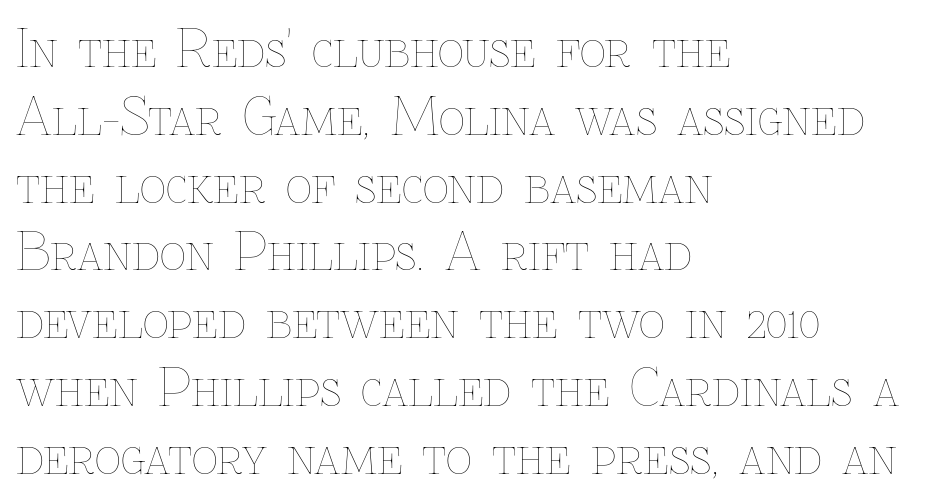
The paragraph shown leans on its left margin. Tracking here is standard; glyphs follow each other at the usual distance. The axis of the letterforms is exactly vertical. Type without underlining.
